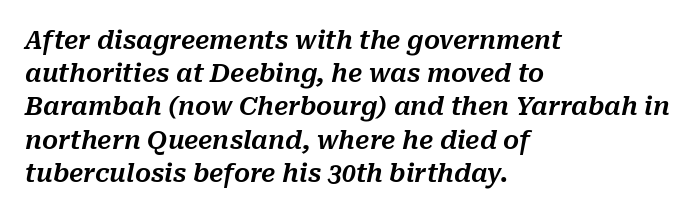
Casual observation: everything's shoved over to the left. The baseline area is clear. Whoever set this chose a conventional vertical rhythm. Emphasis-style slanted type is in use.
